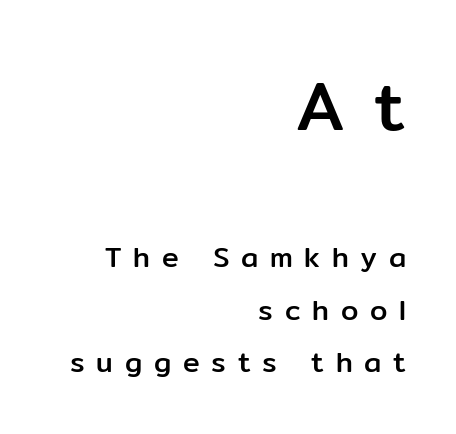
The gap between lines stays unmarked. Style check: upright. Scale decreases going downward across the two blocks. Spacing verdict: proportional, widths tailored to each character. The paragraph has a hard right edge and a soft left edge.
